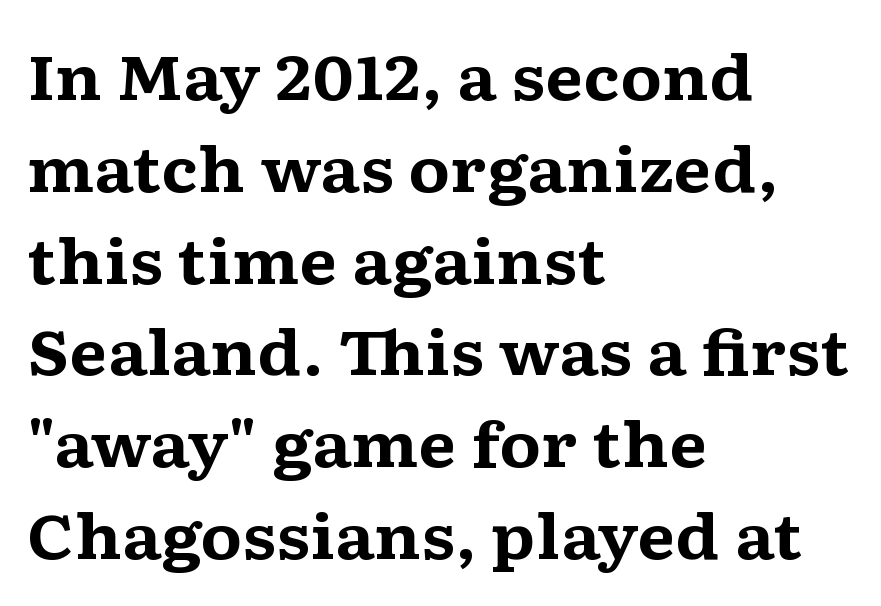
Q: Is the text bold? A: Yes.
Q: Is the text italic (slanted)? A: No, it is upright.
Q: Is the typeface a serif or a sans-serif typeface? A: Serif.
Q: Is the text underlined? A: No.
Q: How is the paragraph aligned? A: Left-aligned.
Q: Is the spacing between letters normal or unusually wide? A: Normal.
Q: Is the spacing between lines tight, normal or loose? A: Normal.
Q: Width (condensed, normal, or wide)? A: Wide.
Q: Stroke contrast? A: Medium.
Q: x-height? A: Medium.
Q: Monospaced? A: No.
